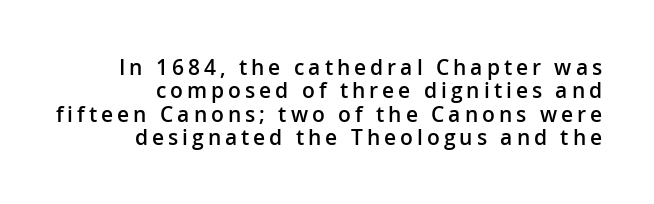
{"italic": "no", "bold": "semi", "underline": "no", "align": "right", "line_spacing": "tight", "line_spacing_ratio": 1.11, "glyph_px": 21}
